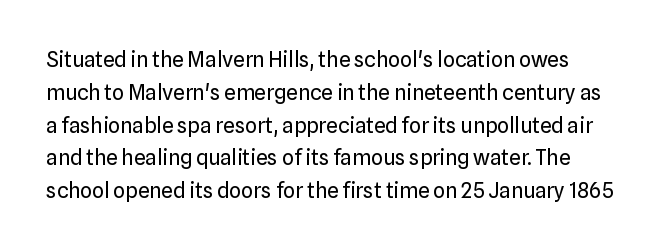
The image shows 21 px text type, upright; set normal line spacing (1.56x), normal letter spacing, not underlined.
